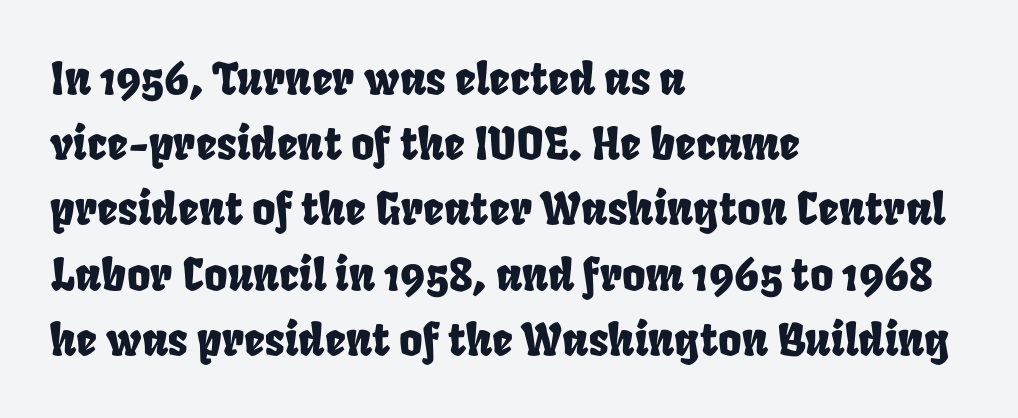
{"width": "condensed", "stroke_contrast": "low", "x_height": "large", "monospaced": "no", "underline": "no", "align": "left", "line_spacing": "normal", "line_spacing_ratio": 1.45, "letter_spacing": "normal", "letter_spacing_em": 0.0, "glyph_px": 45}
